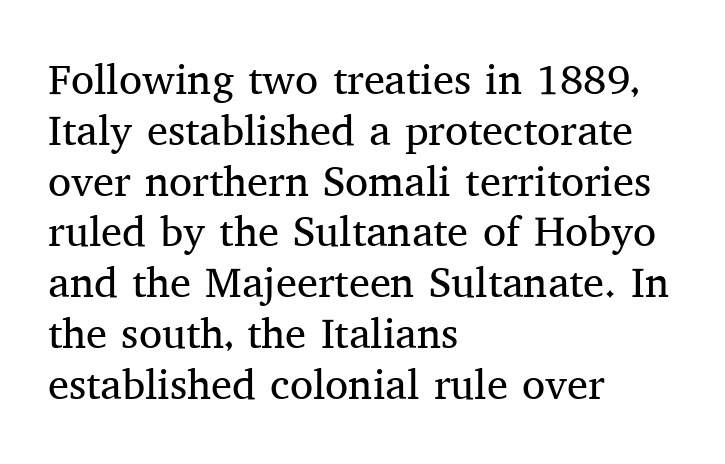
{"serif": "yes", "italic": "no", "bold": "no", "weight": "regular", "width": "normal", "stroke_contrast": "medium", "x_height": "medium", "monospaced": "no", "underline": "no", "align": "left", "line_spacing_ratio": 1.21, "letter_spacing": "normal", "letter_spacing_em": 0.0, "glyph_px": 42}
